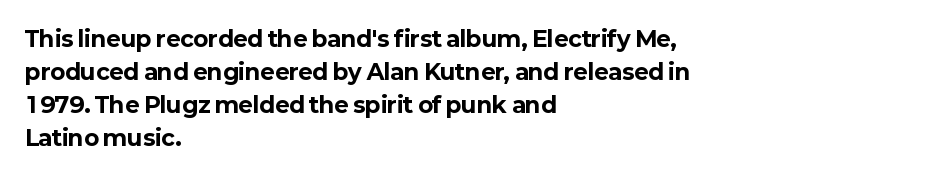
The image shows 22 px bold type, upright; set left-aligned, normal line spacing (1.5x), normal letter spacing, not underlined.
